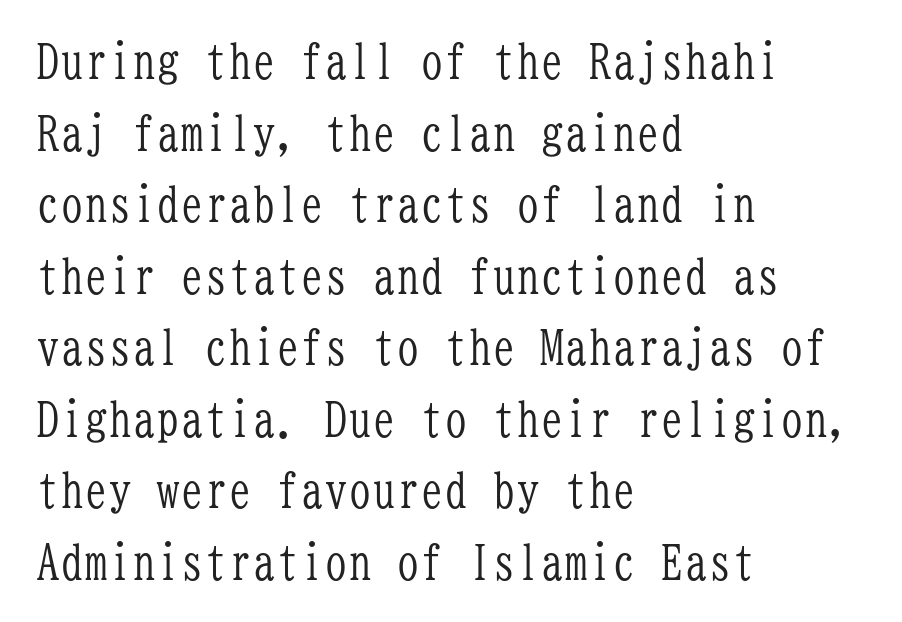
{"serif": "yes", "italic": "no", "bold": "no", "weight": "light", "width": "condensed", "stroke_contrast": "low", "x_height": "medium", "monospaced": "yes", "underline": "no", "align": "left", "line_spacing": "normal", "line_spacing_ratio": 1.49, "letter_spacing": "normal", "letter_spacing_em": 0.0, "glyph_px": 48}
